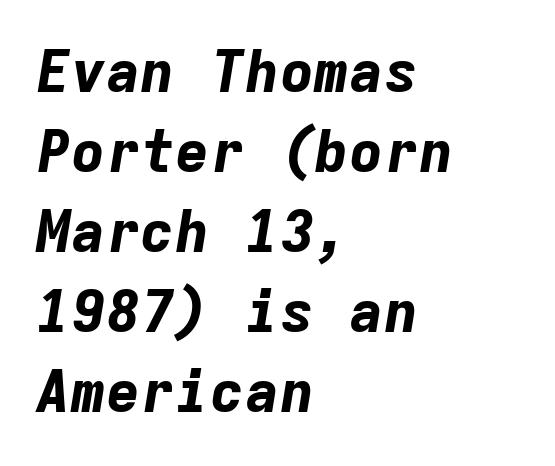
{"italic": "yes", "lean": "right", "slant_degrees": 9, "bold": "yes", "weight": "bold", "width": "normal", "stroke_contrast": "low", "x_height": "medium", "monospaced": "yes", "underline": "no", "align": "left", "line_spacing": "normal", "line_spacing_ratio": 1.38, "letter_spacing": "normal", "letter_spacing_em": 0.0, "glyph_px": 58}
